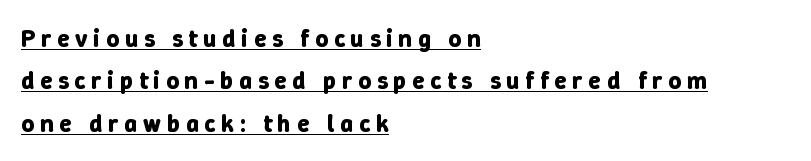
The rendered words wear a rule along their underside. Unlike italic type, these characters show no tilt at all. One-word summary of the alignment: left. What stands out about the letter spacing? Its width — letters are far apart. Typographic density is high because the face is bold. This sample keeps an unexceptional amount of space between lines.
